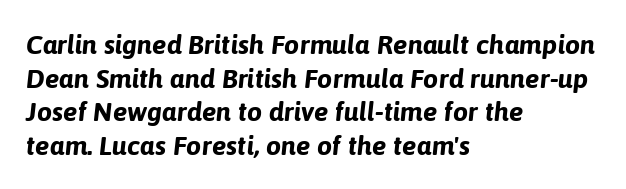
This rendering uses left alignment, leaving the right contour irregular. Clear beneath every line of the passage. Heavy-handed strokes throughout: this text is bold. The letters are slanted; this is an italic face.
